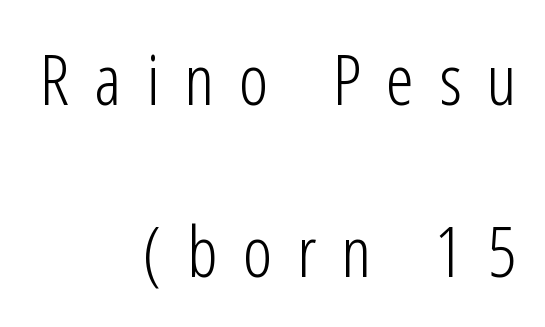
Plain, unruled lines of type. Short and long lines alike share a common ending point at right. The rendering uses a large line-height, opening up the rows. Note the varied advance widths — an 'i' is clearly narrower than an 'm'.
